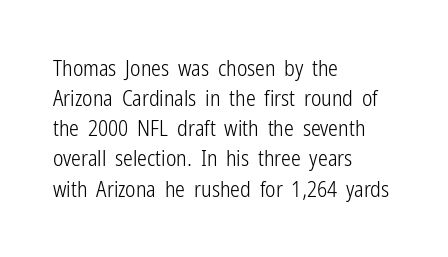
Q: Is the text bold? A: No.
Q: Is the text italic (slanted)? A: No, it is upright.
Q: Is the text underlined? A: No.
Q: How is the paragraph aligned? A: Left-aligned.
Q: Is the spacing between letters normal or unusually wide? A: Normal.
Q: Is the spacing between lines tight, normal or loose? A: Normal.
